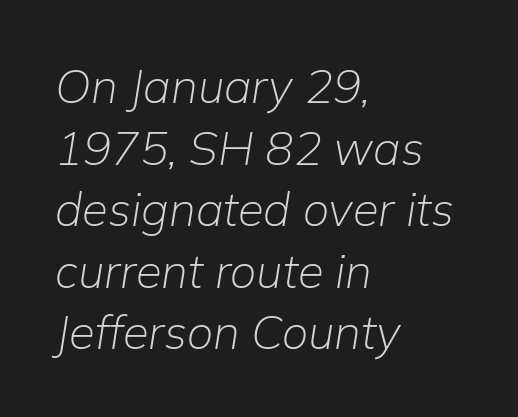
Underline: absent. Rows of type keep a routine distance in the vertical direction. Alignment: flush left. Is this a fixed-width face? No — the glyphs have proportional, varying widths.
